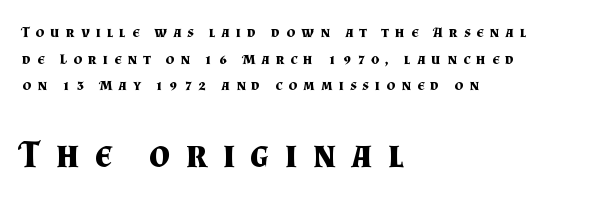
Q: Is the text bold? A: Yes.
Q: Is the text italic (slanted)? A: No, it is upright.
Q: Is the typeface a serif or a sans-serif typeface? A: Serif.
Q: Is the text underlined? A: No.
Q: How is the paragraph aligned? A: Left-aligned.
Q: Is the spacing between letters normal or unusually wide? A: Unusually wide.
Q: Which block of text is set in a larger size, the first (top) or the second (bottom)? A: The second (bottom) one.
Q: Width (condensed, normal, or wide)? A: Normal.
Q: Stroke contrast? A: Medium.
Q: x-height? A: Small.
Q: Monospaced? A: No.
